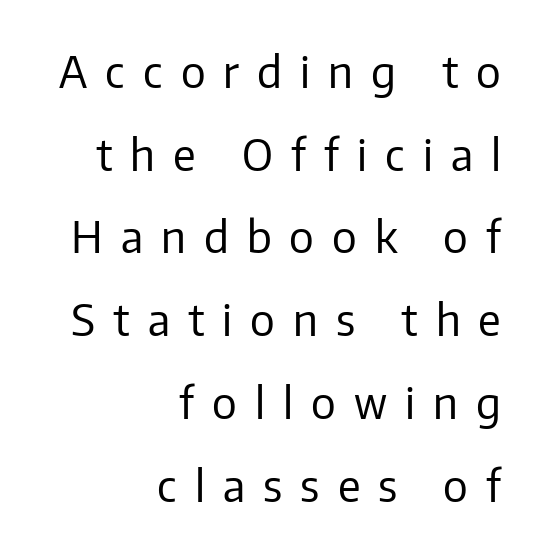
Bold? No — there's no thickening of the strokes. The characters display no serif detailing; their extremities are plain. Compared with typical body copy, the letter spacing here is much looser. Upright lettering throughout.
